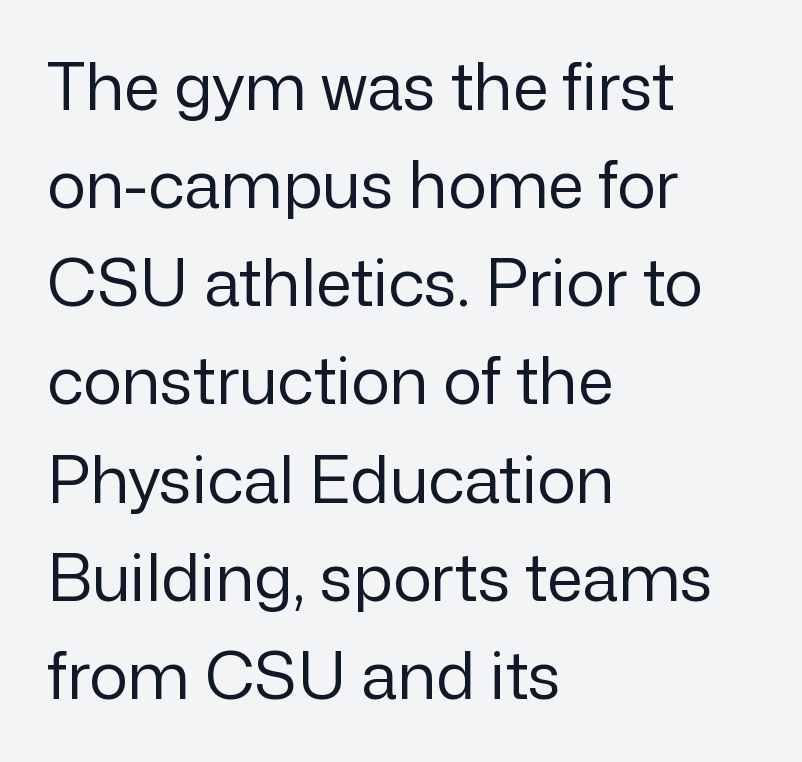
{"serif": "no", "italic": "no", "bold": "no", "weight": "regular", "width": "normal", "stroke_contrast": "low", "x_height": "medium", "monospaced": "no", "underline": "no", "align": "left", "line_spacing": "normal", "line_spacing_ratio": 1.51, "letter_spacing": "normal", "letter_spacing_em": 0.0, "glyph_px": 65}
